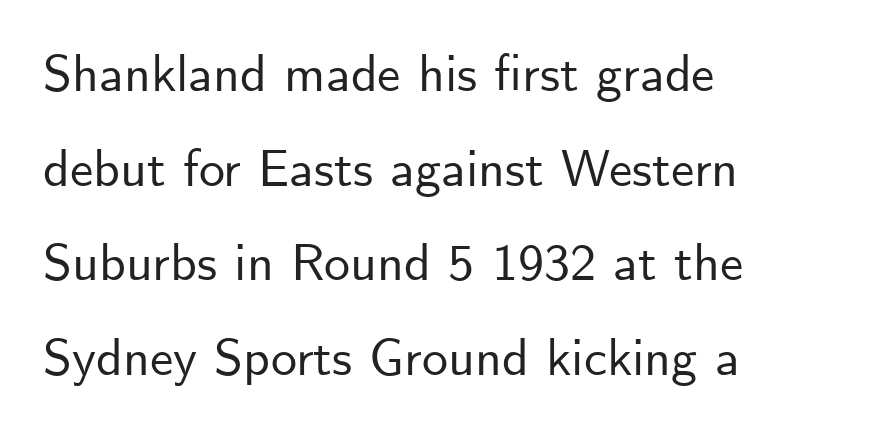
Default kerning and tracking; the words read as compact shapes. You can tell it's not italic because the verticals are truly vertical. Just letters on the line, the space beneath them empty. A typesetter would call this proportional, since set widths differ per character. The passage is arranged the way most books set body copy — flush left.
